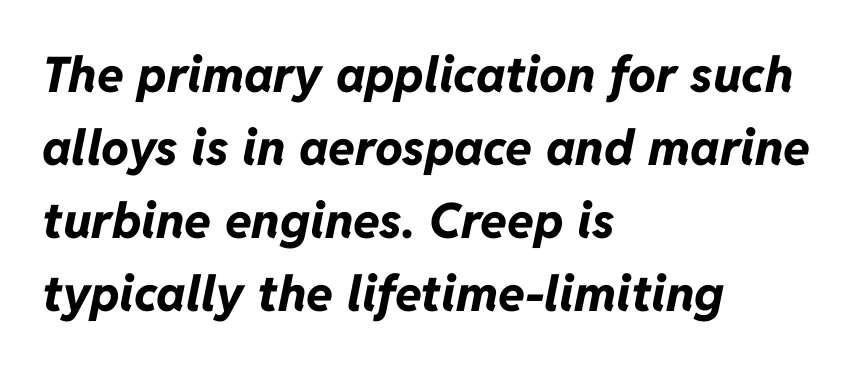
{"italic": "yes", "lean": "right", "slant_degrees": 11, "bold": "yes", "weight": "bold", "width": "normal", "stroke_contrast": "low", "x_height": "medium", "monospaced": "no", "underline": "no", "align": "left", "line_spacing": "normal", "line_spacing_ratio": 1.49, "letter_spacing": "normal", "letter_spacing_em": 0.0, "glyph_px": 49}
